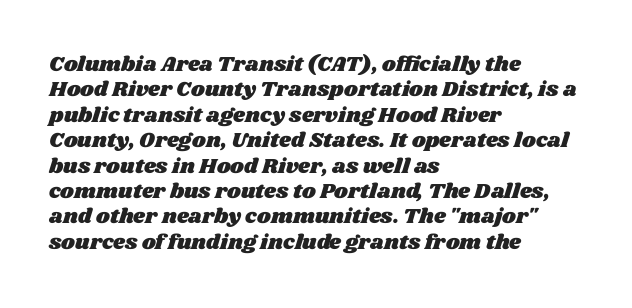
The gaps between neighbouring characters are ordinary and unremarkable. Anything drawn beneath the words? Only blank space. The rendering anchors every line to the left-hand side.
